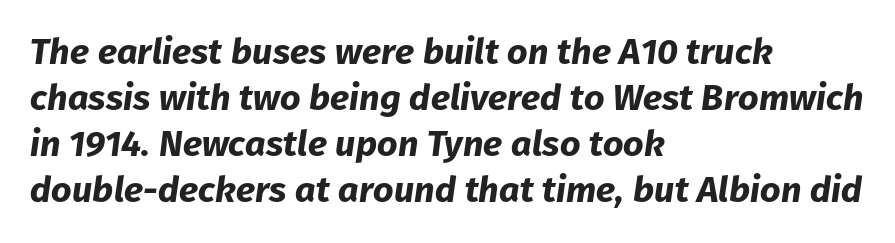
{"italic": "yes", "lean": "right", "slant_degrees": 8, "bold": "yes", "weight": "bold", "width": "normal", "stroke_contrast": "low", "x_height": "medium", "monospaced": "no", "underline": "no", "align": "left", "line_spacing": "normal", "line_spacing_ratio": 1.28, "letter_spacing": "normal", "letter_spacing_em": 0.0, "glyph_px": 36}
